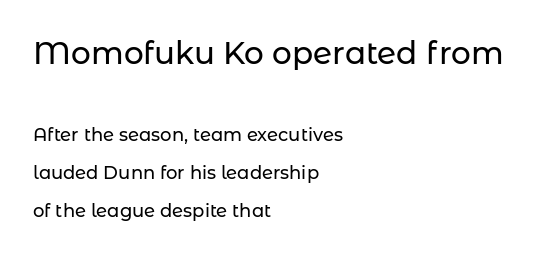
The foot of each line stays bare and open. Widely set lines give the paragraph a tall, airy silhouette. Whoever set this made the first block the dominant, larger element. Honestly, the letter spacing is just normal — you wouldn't notice it. Posture: vertical. In terms of letterform style, serifs are entirely absent.
